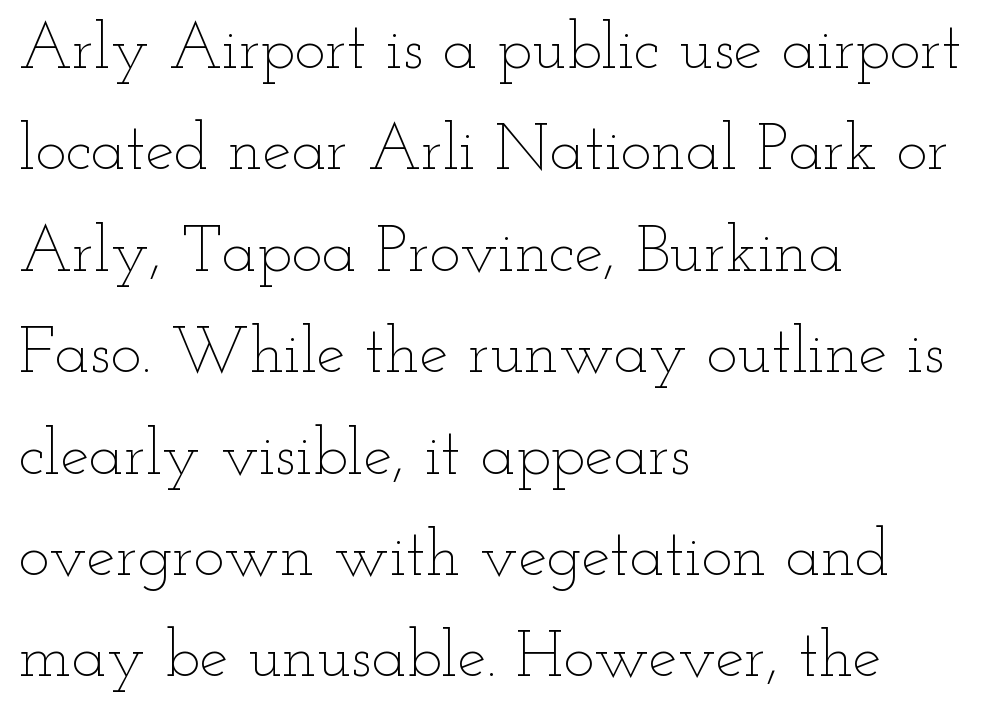
{"italic": "no", "bold": "no", "weight": "thin", "width": "wide", "stroke_contrast": "low", "x_height": "small", "monospaced": "no", "underline": "no", "align": "left", "line_spacing": "normal", "line_spacing_ratio": 1.56, "letter_spacing": "normal", "letter_spacing_em": 0.0, "glyph_px": 65}
